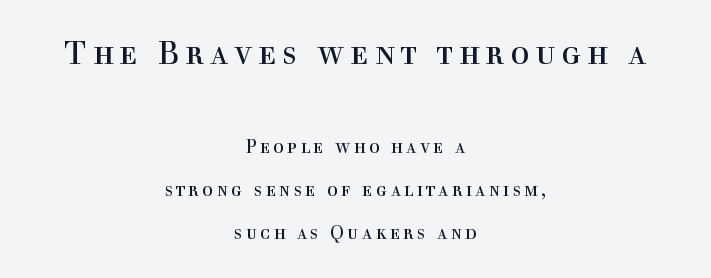
Q: Is the text bold? A: No.
Q: Is the text italic (slanted)? A: No, it is upright.
Q: Is the typeface a serif or a sans-serif typeface? A: Serif.
Q: Is the text underlined? A: No.
Q: How is the paragraph aligned? A: Centered.
Q: Is the spacing between lines tight, normal or loose? A: Loose.
Q: Which block of text is set in a larger size, the first (top) or the second (bottom)? A: The first (top) one.
Q: Width (condensed, normal, or wide)? A: Normal.
Q: x-height? A: Medium.
Q: Monospaced? A: No.
